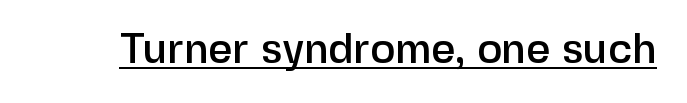
The image shows 42 px sans-serif type, upright; set normal letter spacing, underlined; low stroke contrast and a medium x-height.
